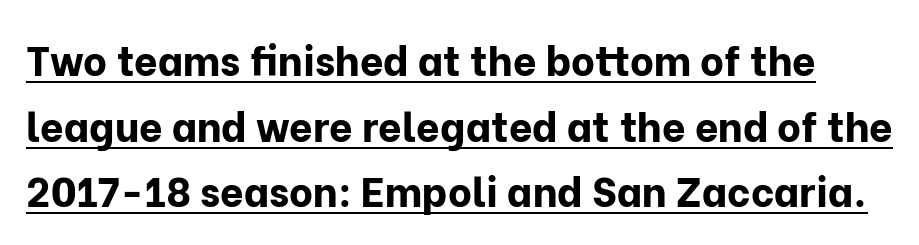
{"serif": "no", "italic": "no", "bold": "yes", "weight": "bold", "width": "normal", "stroke_contrast": "low", "x_height": "medium", "monospaced": "no", "underline": "yes", "line_spacing": "normal", "line_spacing_ratio": 1.6, "letter_spacing": "normal", "letter_spacing_em": 0.0, "glyph_px": 41}
